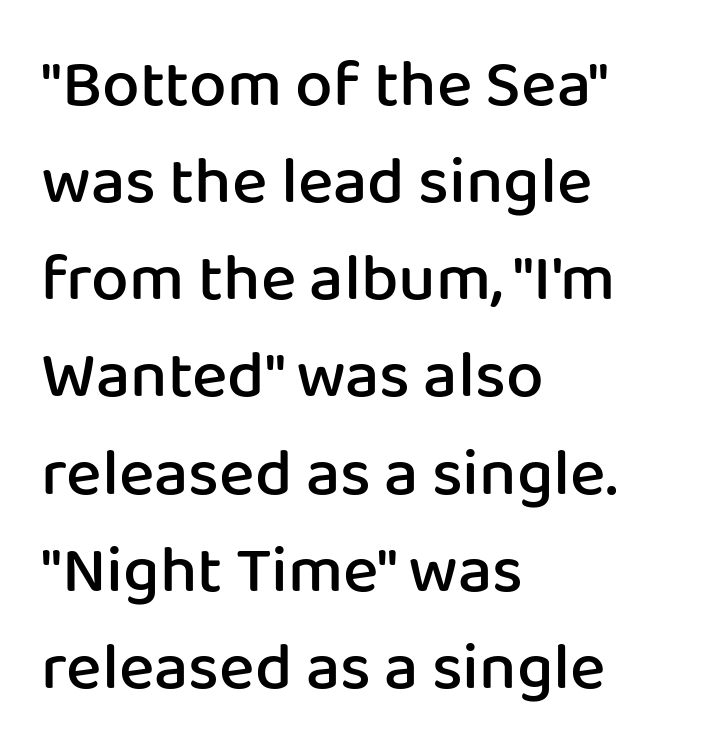
Notice how descenders clear the ascenders below comfortably — that's standard leading. What kind of face is this? One without serifs — a sans. Each word holds together tightly as a unit, with standard inter-letter gaps. The lines are quadded left.
